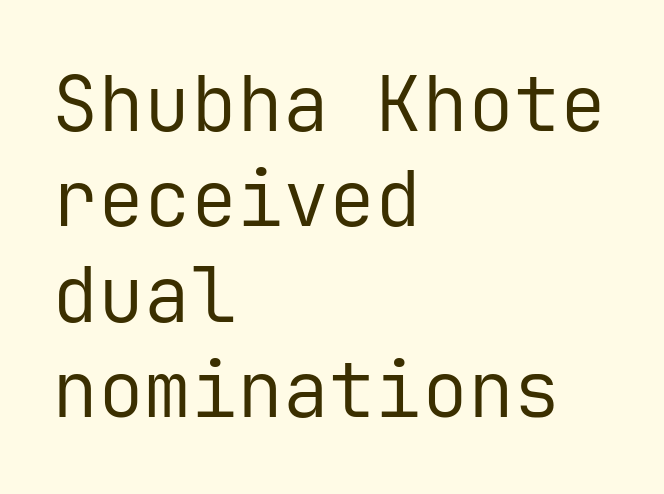
Q: Is the text bold? A: No.
Q: Is the text italic (slanted)? A: No, it is upright.
Q: Is the typeface a serif or a sans-serif typeface? A: Sans-serif.
Q: Is the text underlined? A: No.
Q: How is the paragraph aligned? A: Left-aligned.
Q: Is the spacing between letters normal or unusually wide? A: Normal.
Q: Width (condensed, normal, or wide)? A: Normal.
Q: Stroke contrast? A: Low.
Q: x-height? A: Medium.
Q: Monospaced? A: Yes.
